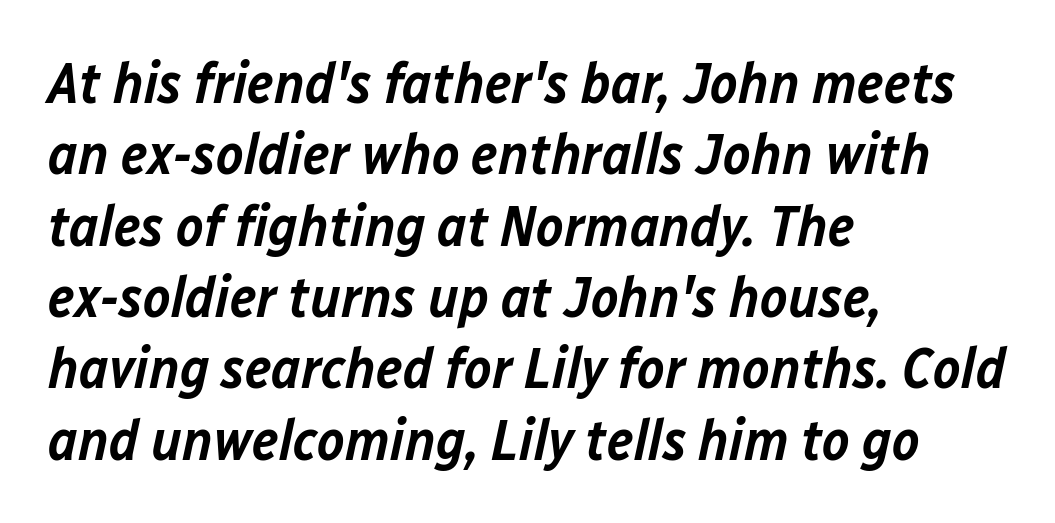
A fair bit of extra ink — the face is semibold, not bold. Think of a printed novel: that variable character pitch is what you see here. Line beginnings align vertically; line endings do not. Between one letter and the next there's only the usual sliver of space. Nobody drew a line under any word here.
